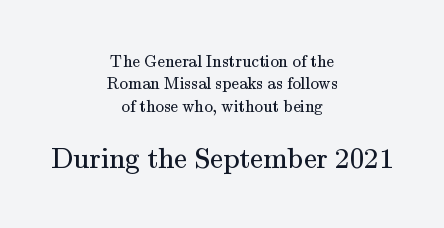
{"serif": "yes", "italic": "no", "bold": "no", "weight": "regular", "width": "normal", "stroke_contrast": "medium", "x_height": "small", "monospaced": "no", "underline": "no", "align": "center", "line_spacing": "normal", "line_spacing_ratio": 1.31, "letter_spacing": "normal", "letter_spacing_em": 0.0, "larger_block": "second", "size_ratio": 1.71, "glyph_px": 29}
